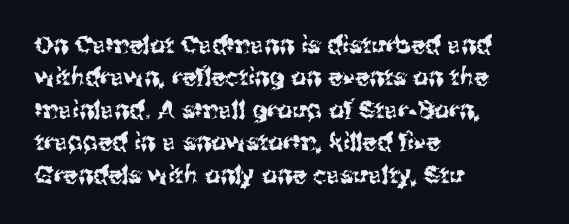
The image shows 24 px text type, upright; set left-aligned, normal line spacing (1.35x), normal letter spacing, not underlined.
